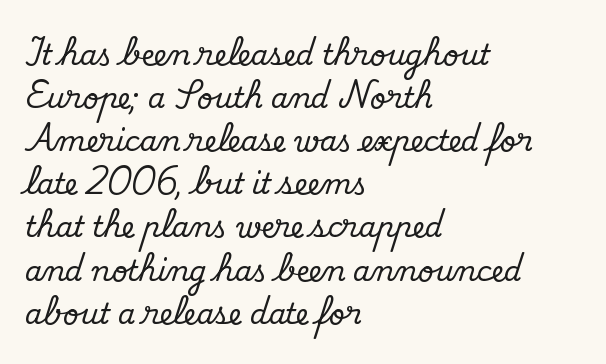
Q: Is the text italic (slanted)? A: Yes.
Q: Is the typeface a serif or a sans-serif typeface? A: Serif.
Q: Is the text underlined? A: No.
Q: How is the paragraph aligned? A: Left-aligned.
Q: Is the spacing between letters normal or unusually wide? A: Normal.
Q: Is the spacing between lines tight, normal or loose? A: Normal.
Q: Width (condensed, normal, or wide)? A: Normal.
Q: Stroke contrast? A: Medium.
Q: x-height? A: Small.
Q: Monospaced? A: No.
